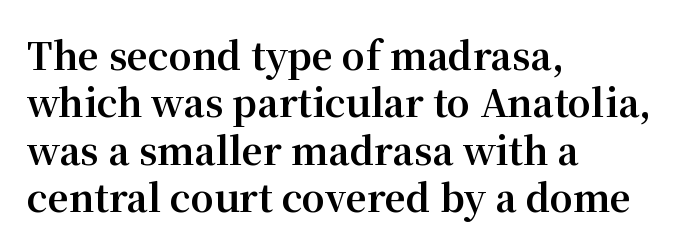
Q: Is the text bold? A: Yes.
Q: Is the text italic (slanted)? A: No, it is upright.
Q: Is the typeface a serif or a sans-serif typeface? A: Serif.
Q: Is the text underlined? A: No.
Q: How is the paragraph aligned? A: Left-aligned.
Q: Is the spacing between letters normal or unusually wide? A: Normal.
Q: Is the spacing between lines tight, normal or loose? A: Normal.
Q: Width (condensed, normal, or wide)? A: Normal.
Q: Stroke contrast? A: Medium.
Q: x-height? A: Medium.
Q: Monospaced? A: No.
